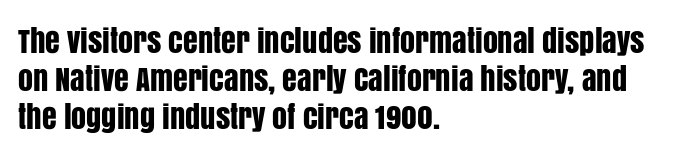
The image shows 30 px condensed sans-serif type, upright; set left-aligned, normal line spacing (1.26x), normal letter spacing, not underlined; low stroke contrast and a large x-height.
